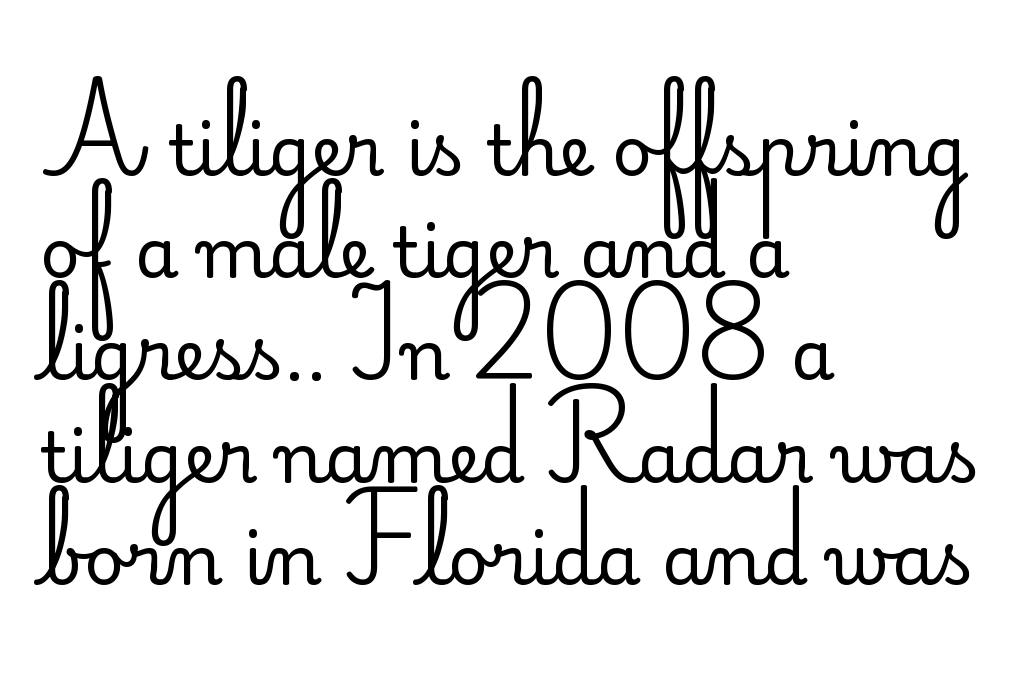
{"serif": "no", "italic": "no", "bold": "no", "weight": "regular", "width": "normal", "stroke_contrast": "low", "x_height": "small", "monospaced": "no", "underline": "no", "align": "left", "line_spacing": "normal", "line_spacing_ratio": 1.46, "letter_spacing": "normal", "letter_spacing_em": 0.0, "glyph_px": 70}
